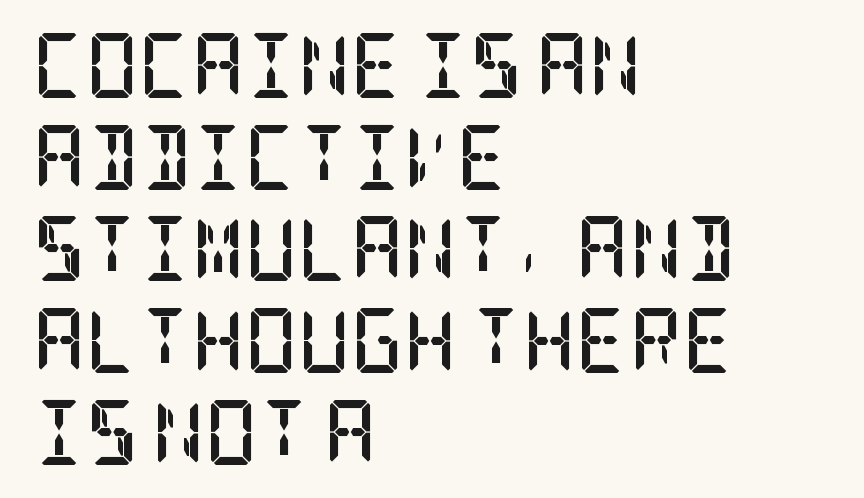
{"serif": "yes", "italic": "no", "bold": "yes", "weight": "semibold", "width": "condensed", "stroke_contrast": "low", "x_height": "large", "underline": "no", "align": "left", "line_spacing": "normal", "line_spacing_ratio": 1.41, "letter_spacing": "normal", "letter_spacing_em": 0.0, "glyph_px": 65}
